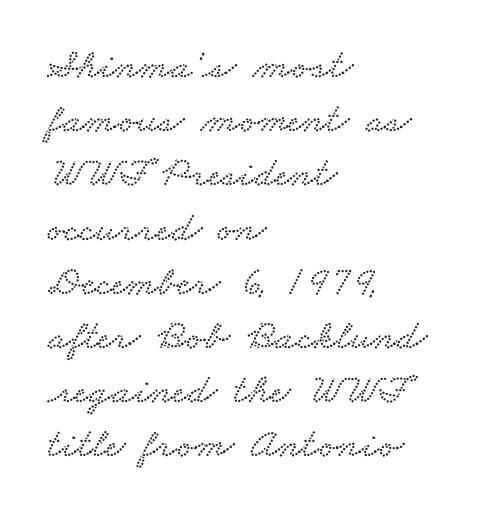
{"serif": "yes", "width": "wide", "stroke_contrast": "low", "x_height": "small", "monospaced": "no", "underline": "no", "align": "left", "line_spacing": "normal", "line_spacing_ratio": 1.29, "letter_spacing": "normal", "letter_spacing_em": 0.0, "glyph_px": 42}
